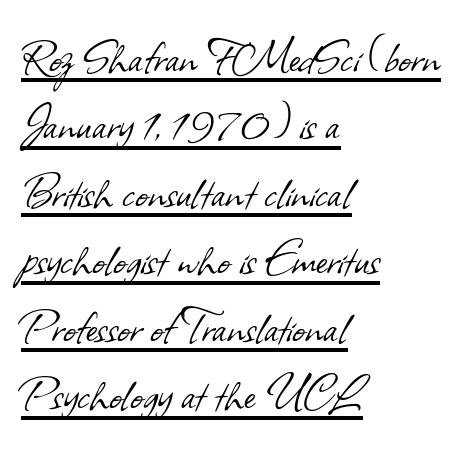
The image shows 54 px light sans-serif type; set left-aligned, normal line spacing (1.25x), normal letter spacing, underlined; low stroke contrast and a small x-height.
